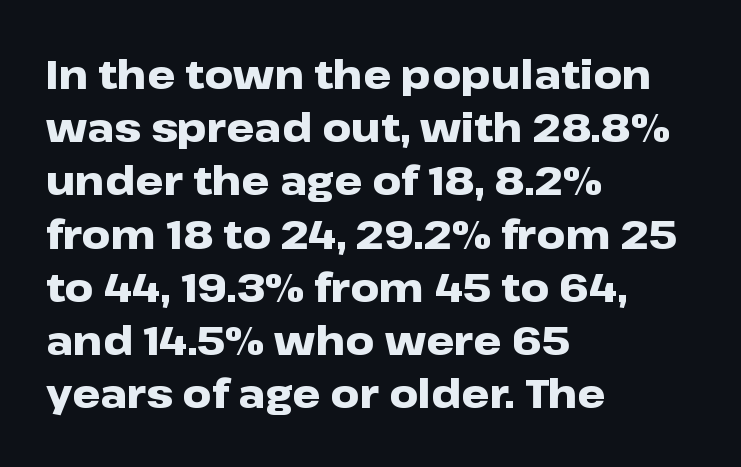
No word sits above an underline. Is the type bold? Yes — the strokes are clearly thick and heavy. Spacing verdict: proportional, widths tailored to each character. What kind of face is this? One without serifs — a sans. These lines stack with their left ends in a neat column.
